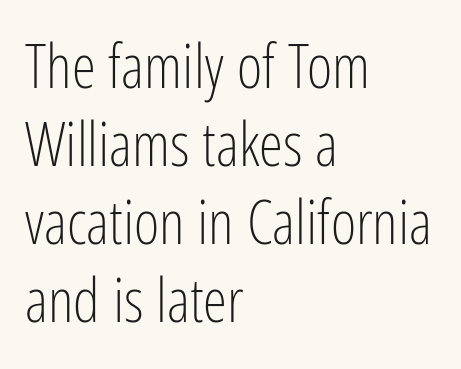
Upright lettering throughout. The typeface chosen for these lines omits serifs. The weight would be labelled regular, book, light, or lighter still. The face used here is proportionally spaced, like ordinary book or web type.
